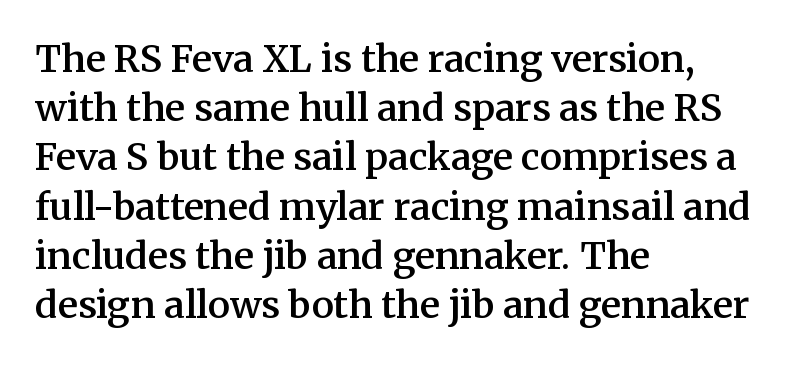
Q: Is the text bold? A: Semi-bold.
Q: Is the text italic (slanted)? A: No, it is upright.
Q: Is the typeface a serif or a sans-serif typeface? A: Serif.
Q: Is the text underlined? A: No.
Q: How is the paragraph aligned? A: Left-aligned.
Q: Is the spacing between letters normal or unusually wide? A: Normal.
Q: Is the spacing between lines tight, normal or loose? A: Normal.
Q: Width (condensed, normal, or wide)? A: Normal.
Q: Stroke contrast? A: Medium.
Q: x-height? A: Medium.
Q: Monospaced? A: No.
